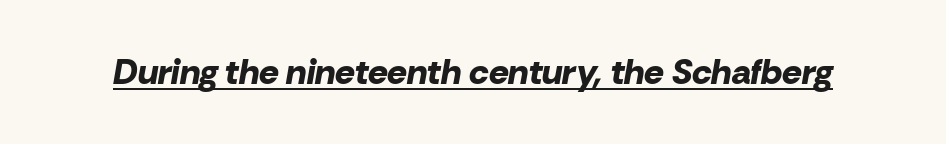
{"italic": "yes", "lean": "right", "slant_degrees": 10, "bold": "yes", "weight": "bold", "width": "normal", "stroke_contrast": "low", "x_height": "medium", "monospaced": "no", "underline": "yes", "letter_spacing": "normal", "letter_spacing_em": 0.0, "glyph_px": 35}
